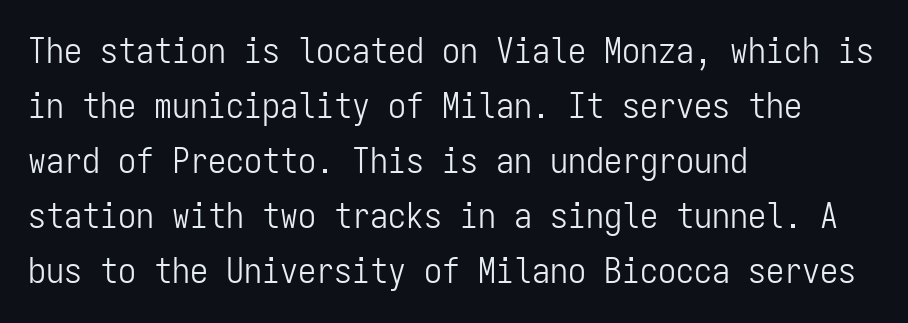
Q: Is the text bold? A: No.
Q: Is the text italic (slanted)? A: No, it is upright.
Q: Is the typeface a serif or a sans-serif typeface? A: Sans-serif.
Q: Is the text underlined? A: No.
Q: How is the paragraph aligned? A: Left-aligned.
Q: Is the spacing between letters normal or unusually wide? A: Normal.
Q: Is the spacing between lines tight, normal or loose? A: Normal.
Q: Width (condensed, normal, or wide)? A: Condensed.
Q: Stroke contrast? A: Low.
Q: x-height? A: Medium.
Q: Monospaced? A: Yes.
